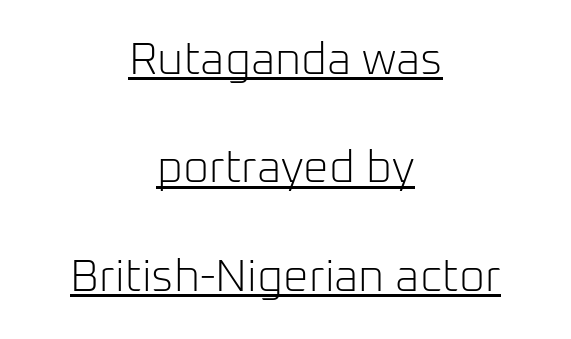
Font category for this specimen: sans-serif. This sample has the flowing, uneven cadence of proportional lettering. If you drew a line through each stem, it would be perfectly vertical. Vertically, the passage feels expansive, rows floating well apart. Each line of the rendering has a horizontal stroke beneath the glyphs.
